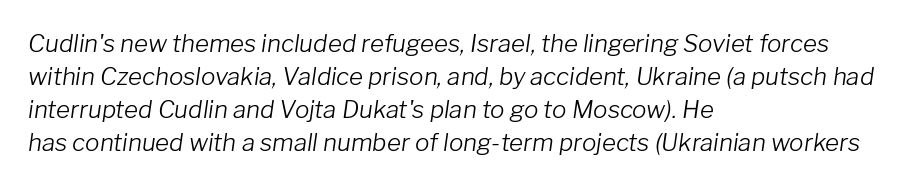
Caption: face not bold, strokes unweighted. The rendering applies a slant to the glyphs. Glance below the letters and you will spot only blank space. A classic flush-left, rag-right setting is used for this passage. Summary of vertical rhythm: regular, with standard interline spacing.
